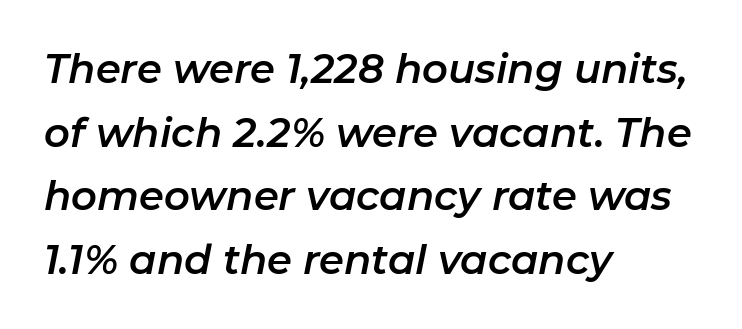
Characters are canted at an angle relative to the baseline's perpendicular. Compared with a centered layout, this one pins lines to the left instead. Varying glyph widths throughout — classic text-font behaviour. The words here are not underlined. These lines keep a tight, regular rhythm from letter to letter.
